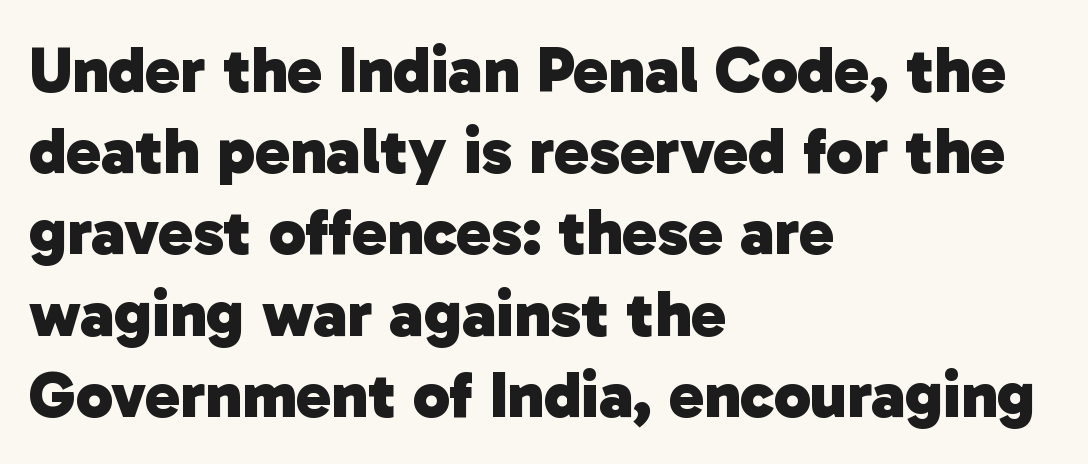
You can tell from the bare stems that sans-serif type was used. Weight: bold. This sample has the flowing, uneven cadence of proportional lettering. Observe the ordinary spacing: letters are neighbours, not strangers. Each line starts at the same left margin while the right side varies. Check under the words: just untouched page.
